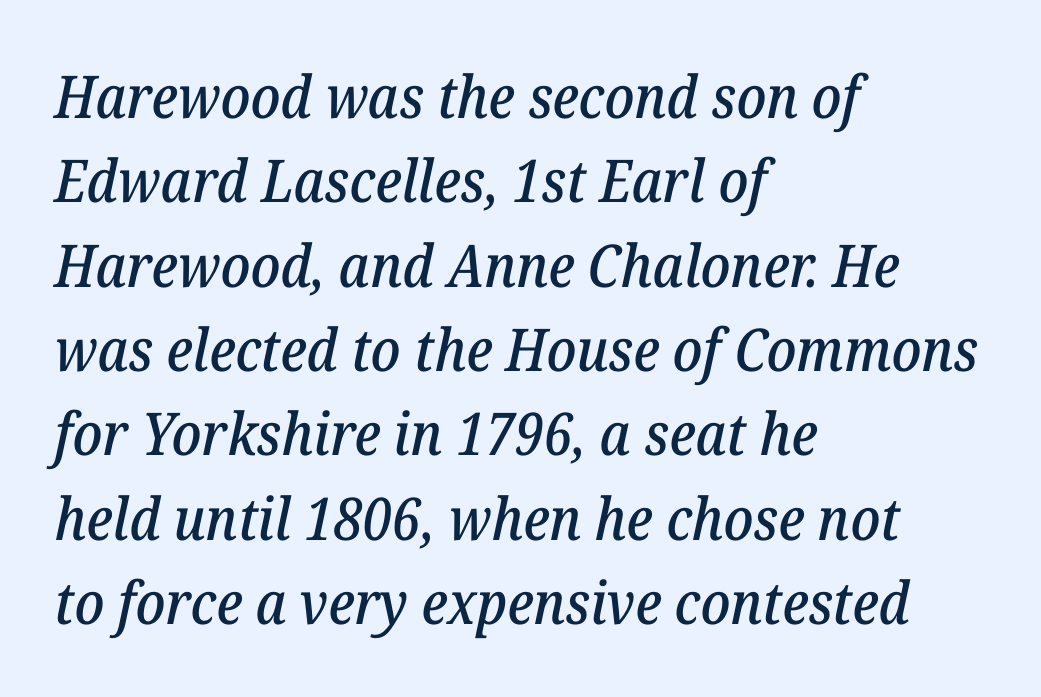
Q: Is the text italic (slanted)? A: Yes, it leans right by about 12 degrees.
Q: Is the typeface a serif or a sans-serif typeface? A: Serif.
Q: Is the text underlined? A: No.
Q: How is the paragraph aligned? A: Left-aligned.
Q: Is the spacing between letters normal or unusually wide? A: Normal.
Q: Is the spacing between lines tight, normal or loose? A: Normal.
Q: Width (condensed, normal, or wide)? A: Normal.
Q: Stroke contrast? A: Low.
Q: x-height? A: Medium.
Q: Monospaced? A: No.
